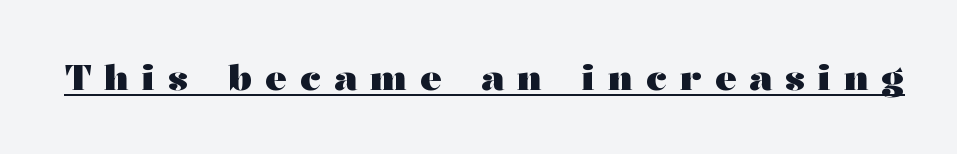
The image shows 35 px heavy, wide serif type, upright; set unusually wide letter spacing (+0.38 em), underlined; medium stroke contrast and a medium x-height.
